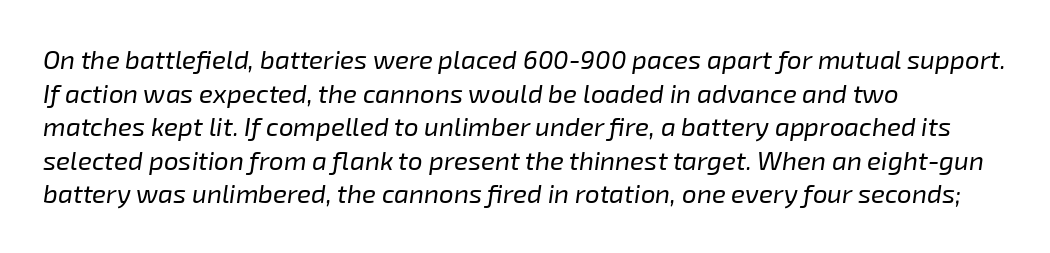
The image shows 26 px text type, italic (leaning right); set left-aligned, normal line spacing (1.29x), normal letter spacing, not underlined.
